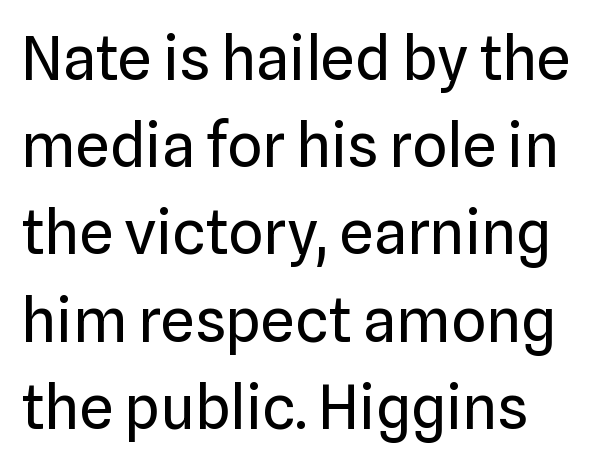
{"serif": "no", "italic": "no", "bold": "no", "weight": "regular", "width": "normal", "stroke_contrast": "low", "x_height": "medium", "monospaced": "no", "underline": "no", "line_spacing": "normal", "line_spacing_ratio": 1.43, "letter_spacing": "normal", "letter_spacing_em": 0.0, "glyph_px": 61}
